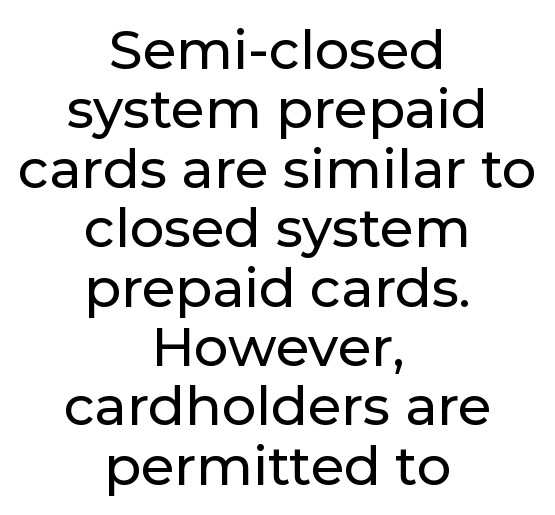
{"serif": "no", "italic": "no", "width": "normal", "stroke_contrast": "low", "x_height": "medium", "monospaced": "no", "underline": "no", "align": "center", "line_spacing": "tight", "line_spacing_ratio": 1.1, "letter_spacing": "normal", "letter_spacing_em": 0.0, "glyph_px": 54}
